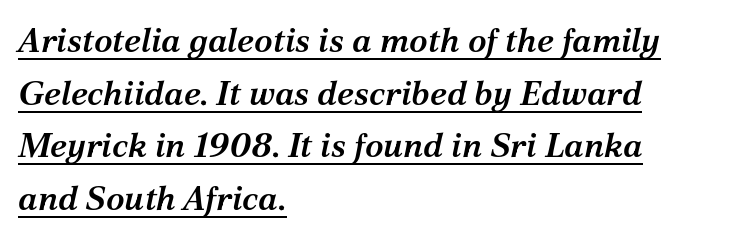
The specimen reads as italic at a glance. A serif font was chosen for this passage. Glance below the letters and you will spot a drawn line. Think of a printed novel: that variable character pitch is what you see here. Here the glyphs are tracked normally, forming tight word shapes. The rendering uses a moderate line-height, typical for paragraphs.
